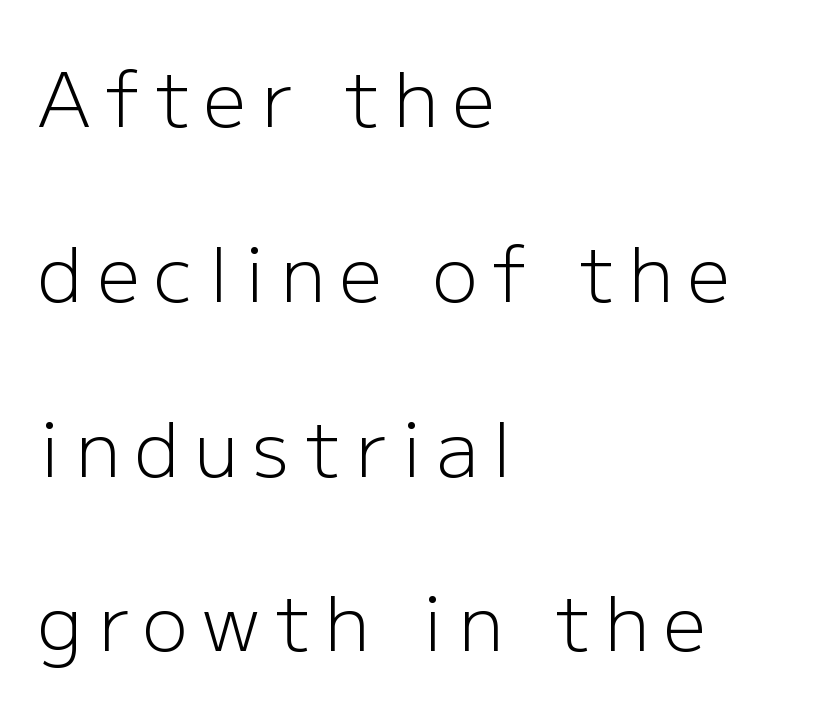
Line spacing here is loose. Observe the absence of serifs on each vertical stroke in this sample. This is not heavy type; no bold has been used. No italicization has been applied; the sample stays upright.
